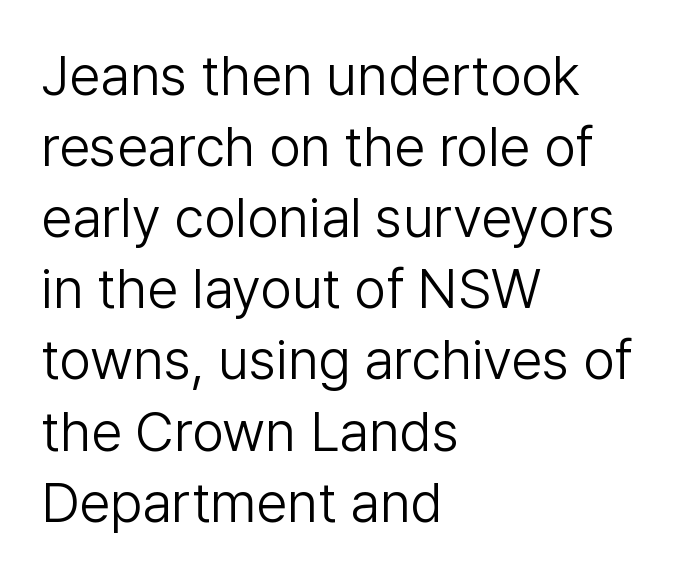
Q: Is the text bold? A: No.
Q: Is the text italic (slanted)? A: No, it is upright.
Q: Is the typeface a serif or a sans-serif typeface? A: Sans-serif.
Q: Is the text underlined? A: No.
Q: How is the paragraph aligned? A: Left-aligned.
Q: Is the spacing between letters normal or unusually wide? A: Normal.
Q: Is the spacing between lines tight, normal or loose? A: Normal.
Q: Width (condensed, normal, or wide)? A: Normal.
Q: Stroke contrast? A: Low.
Q: x-height? A: Medium.
Q: Monospaced? A: No.
